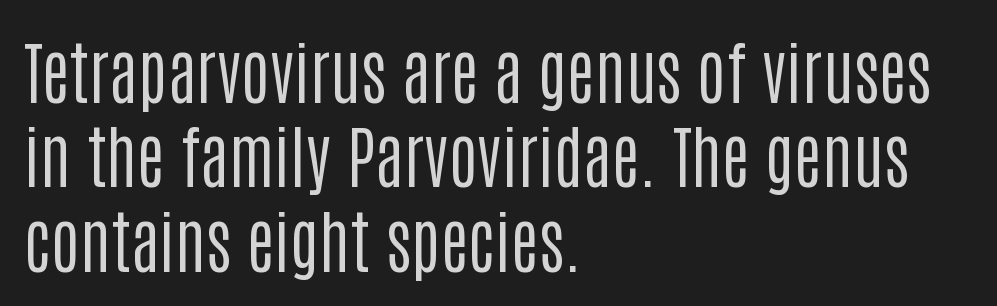
Q: Is the text bold? A: No.
Q: Is the text italic (slanted)? A: No, it is upright.
Q: Is the typeface a serif or a sans-serif typeface? A: Sans-serif.
Q: Is the text underlined? A: No.
Q: How is the paragraph aligned? A: Left-aligned.
Q: Is the spacing between letters normal or unusually wide? A: Normal.
Q: Width (condensed, normal, or wide)? A: Condensed.
Q: Stroke contrast? A: Low.
Q: x-height? A: Large.
Q: Monospaced? A: No.
